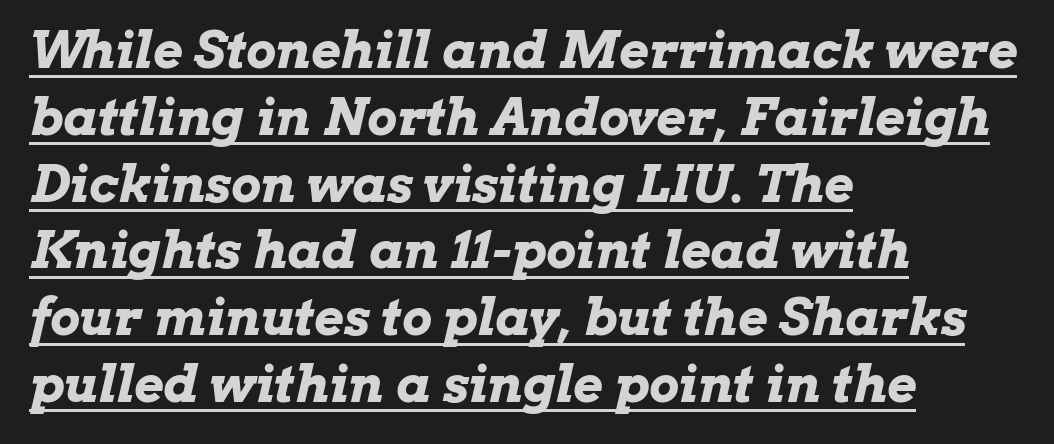
{"italic": "yes", "lean": "right", "slant_degrees": 13, "bold": "yes", "weight": "bold", "width": "wide", "stroke_contrast": "low", "x_height": "medium", "monospaced": "no", "underline": "yes", "align": "left", "line_spacing": "normal", "line_spacing_ratio": 1.31, "letter_spacing": "normal", "letter_spacing_em": 0.0, "glyph_px": 51}
